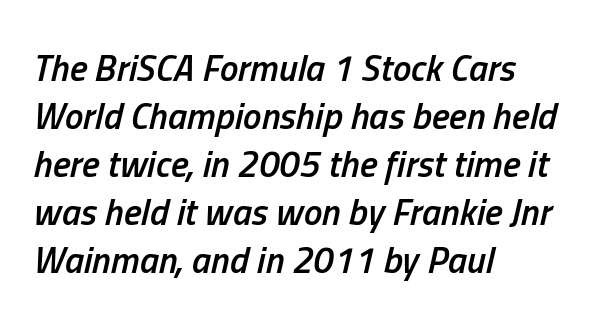
{"italic": "yes", "lean": "right", "slant_degrees": 13, "bold": "semi", "weight": "semibold", "width": "condensed", "stroke_contrast": "low", "x_height": "medium", "monospaced": "no", "underline": "no", "align": "left", "line_spacing": "normal", "line_spacing_ratio": 1.3, "letter_spacing": "normal", "letter_spacing_em": 0.0, "glyph_px": 37}
